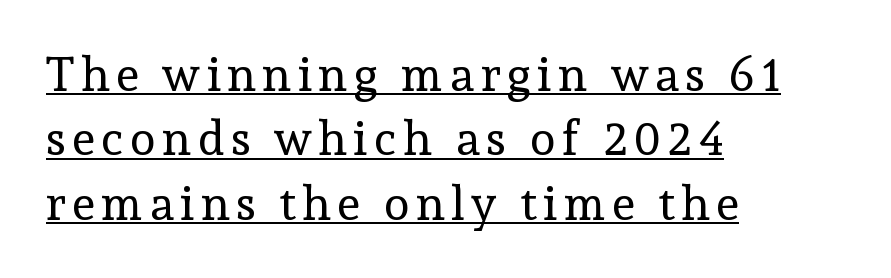
The image shows 47 px regular-weight serif type, upright; set left-aligned, normal line spacing (1.37x), underlined; a medium x-height.
